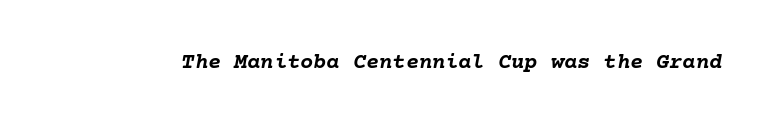
The image shows 22 px bold type, italic (leaning right); set normal letter spacing, not underlined.
